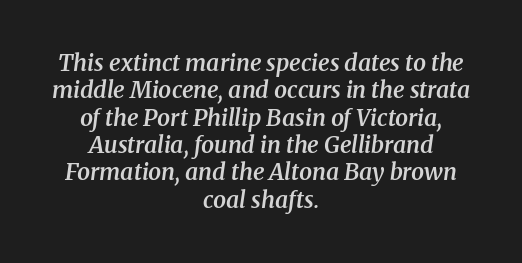
The image shows 23 px text type, italic (leaning right); set centered, line spacing 1.19x, normal letter spacing, not underlined.
